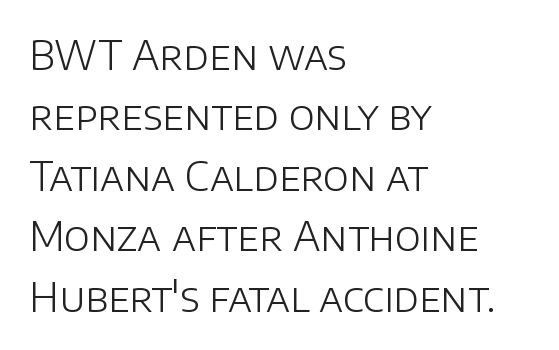
Q: Is the text bold? A: No.
Q: Is the text italic (slanted)? A: No, it is upright.
Q: Is the typeface a serif or a sans-serif typeface? A: Sans-serif.
Q: Is the text underlined? A: No.
Q: How is the paragraph aligned? A: Left-aligned.
Q: Is the spacing between letters normal or unusually wide? A: Normal.
Q: Is the spacing between lines tight, normal or loose? A: Normal.
Q: Width (condensed, normal, or wide)? A: Normal.
Q: Stroke contrast? A: Low.
Q: x-height? A: Large.
Q: Monospaced? A: No.
